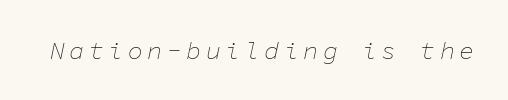
Heft: none added — not bold. The space directly below the letters is spotless. The axis of the letterforms is tilted away from vertical.
